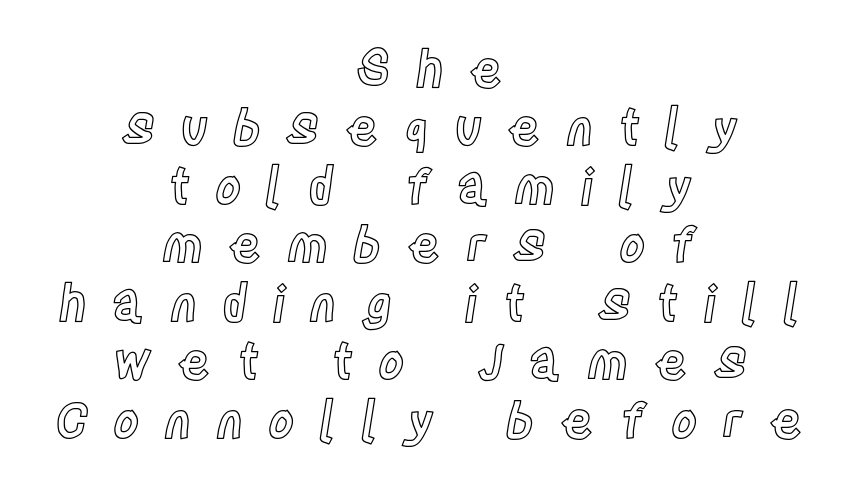
The image shows 50 px condensed type; set centered, line spacing 1.17x, unusually wide letter spacing (+0.5 em), not underlined; a large x-height.
